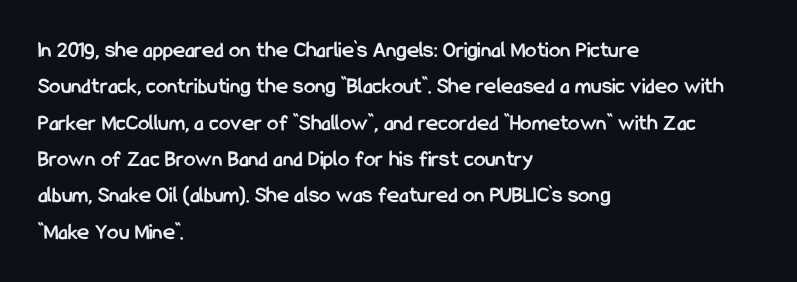
{"italic": "no", "bold": "yes", "underline": "no", "align": "left", "line_spacing": "normal", "line_spacing_ratio": 1.58, "letter_spacing": "normal", "letter_spacing_em": 0.0, "glyph_px": 23}
